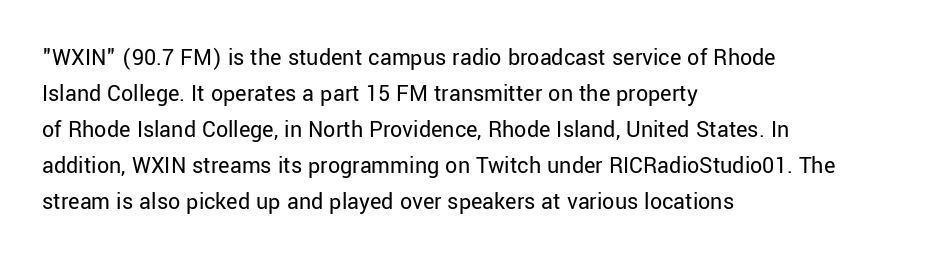
There is no visible air inserted between adjacent glyphs. The rendering anchors every line to the left-hand side. Counters stay open thanks to moderate or lighter strokes. Is there much room between lines? A standard amount, neither cramped nor airy. Type without underlining.
